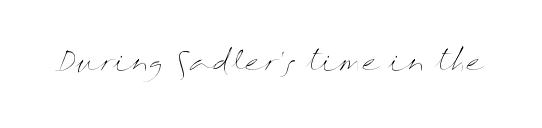
Has an underline been added? It has not. The type is set solid horizontally, with unmodified tracking. The characters are drawn with everyday or finer stroke widths.
